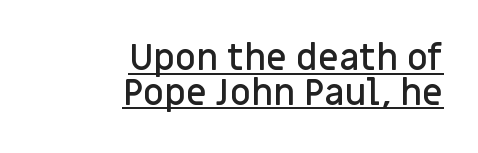
The image shows 36 px semibold sans-serif type, upright; set right-aligned, tight line spacing (0.96x), normal letter spacing, underlined; low stroke contrast and a large x-height.
